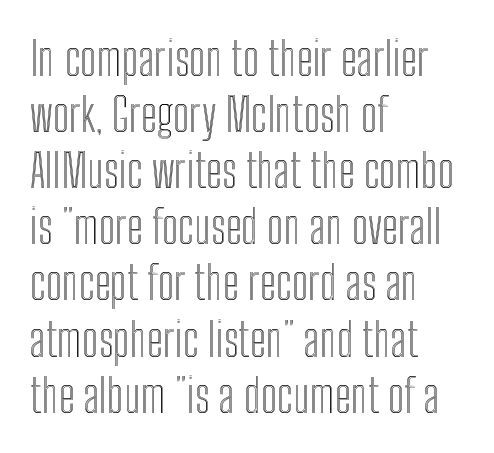
{"italic": "no", "width": "condensed", "x_height": "medium", "monospaced": "no", "underline": "no", "align": "left", "line_spacing_ratio": 1.22, "letter_spacing": "normal", "letter_spacing_em": 0.0, "glyph_px": 46}
